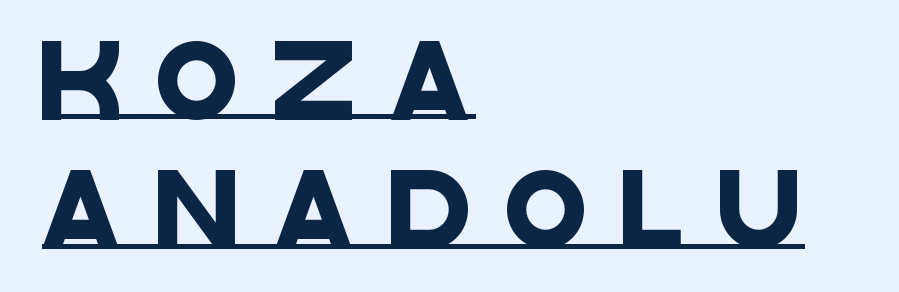
The image shows 77 px wide sans-serif type; set left-aligned, normal line spacing (1.68x), unusually wide letter spacing (+0.41 em), underlined; low stroke contrast and a large x-height.
